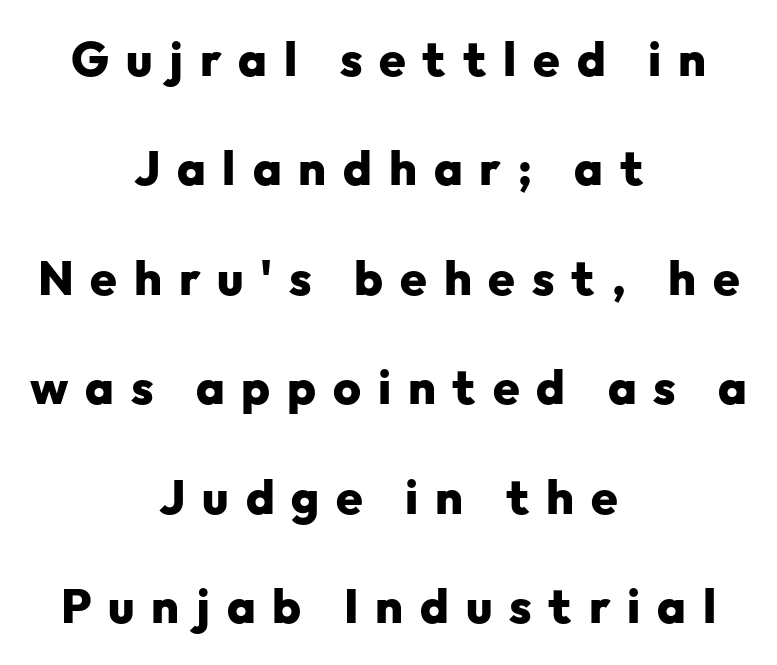
{"serif": "no", "italic": "no", "bold": "yes", "weight": "heavy", "width": "normal", "stroke_contrast": "low", "x_height": "medium", "monospaced": "no", "underline": "no", "align": "center", "line_spacing": "loose", "line_spacing_ratio": 2.28, "letter_spacing": "wide", "letter_spacing_em": 0.35, "glyph_px": 48}
